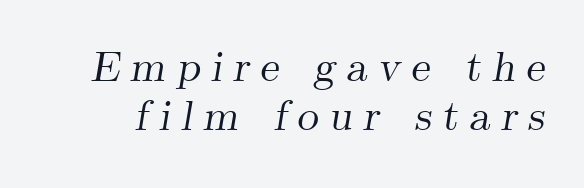
The image shows 43 px serif type, italic (leaning right); set tight line spacing (1.15x), unusually wide letter spacing (+0.24 em), not underlined; medium stroke contrast and a small x-height.
